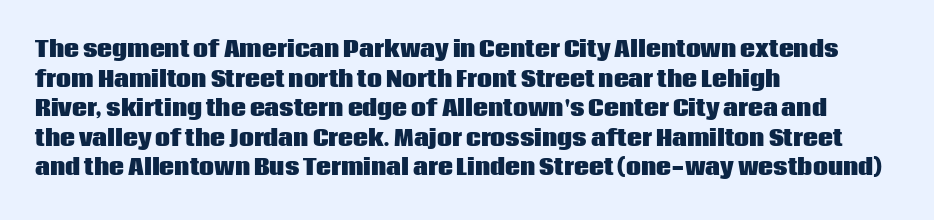
{"italic": "no", "bold": "yes", "underline": "no", "align": "left", "line_spacing": "normal", "line_spacing_ratio": 1.41, "letter_spacing": "normal", "letter_spacing_em": 0.0, "glyph_px": 21}
